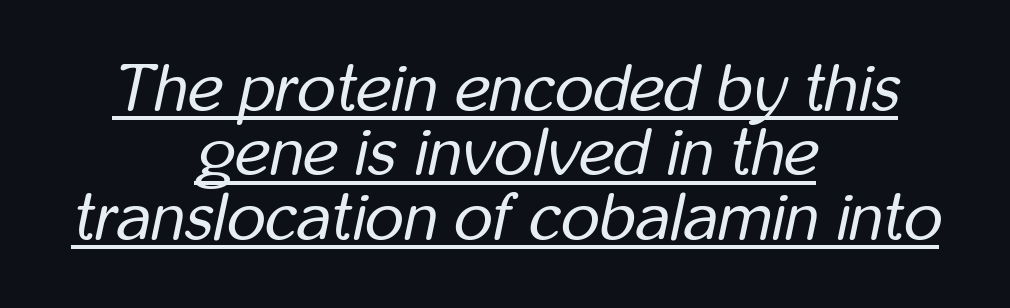
The image shows 67 px regular-weight, condensed type, italic (leaning right); set centered, tight line spacing (0.96x), normal letter spacing, underlined; low stroke contrast and a medium x-height.
